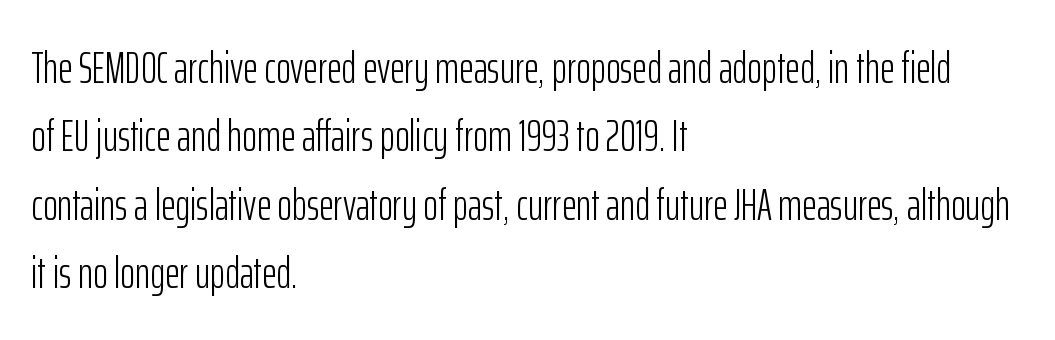
{"serif": "no", "italic": "no", "bold": "no", "weight": "light", "width": "condensed", "stroke_contrast": "low", "x_height": "medium", "monospaced": "no", "underline": "no", "align": "left", "line_spacing": "normal", "line_spacing_ratio": 1.52, "letter_spacing": "normal", "letter_spacing_em": 0.0, "glyph_px": 45}
